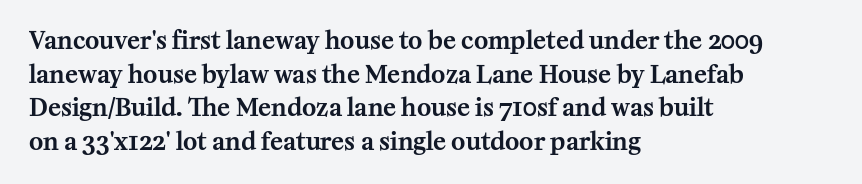
Leading matches the norm, producing a regular column. Every stem runs plumb, perpendicular to the baseline. Underline: absent. In CSS terms this would be text-align: left. Here the glyphs are tracked normally, forming tight word shapes.
